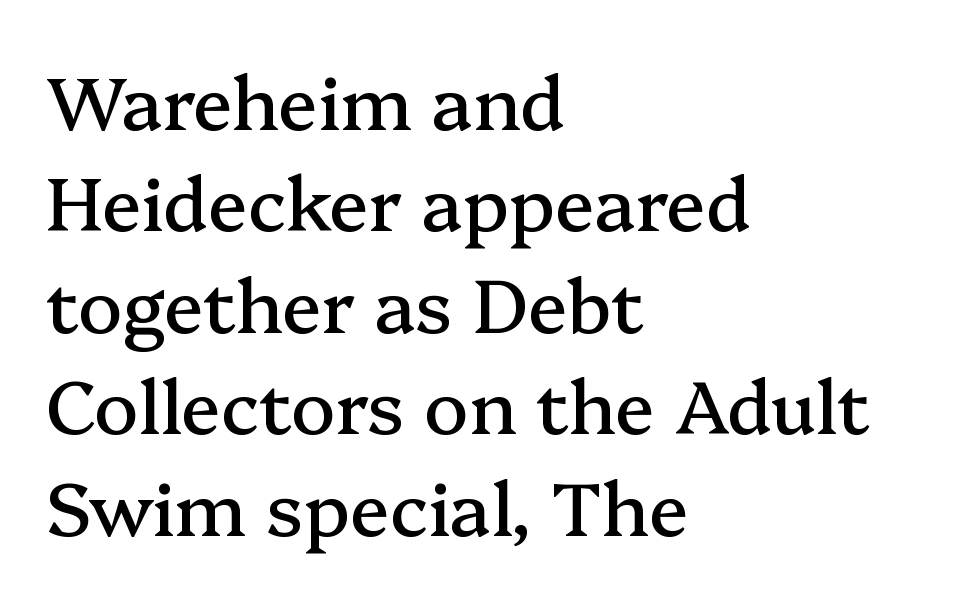
Q: Is the text italic (slanted)? A: No, it is upright.
Q: Is the typeface a serif or a sans-serif typeface? A: Serif.
Q: Is the text underlined? A: No.
Q: How is the paragraph aligned? A: Left-aligned.
Q: Is the spacing between letters normal or unusually wide? A: Normal.
Q: Is the spacing between lines tight, normal or loose? A: Normal.
Q: Width (condensed, normal, or wide)? A: Normal.
Q: Stroke contrast? A: Medium.
Q: x-height? A: Medium.
Q: Monospaced? A: No.
